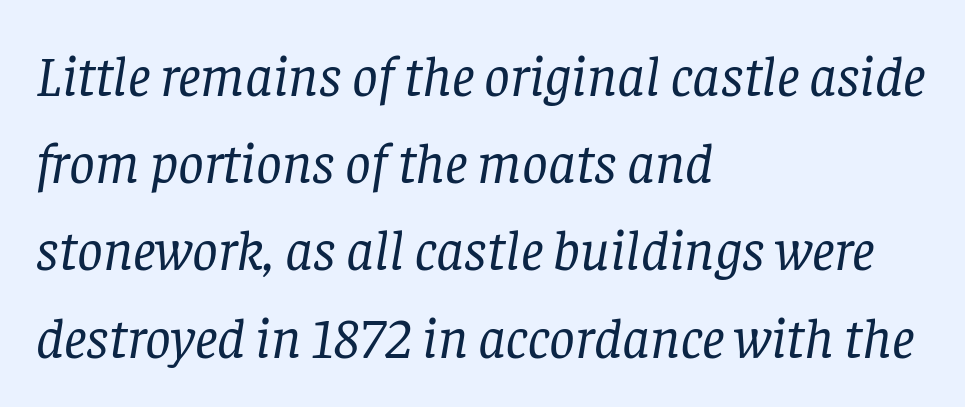
Q: Is the text bold? A: No.
Q: Is the text italic (slanted)? A: Yes, it leans right by about 8 degrees.
Q: Is the typeface a serif or a sans-serif typeface? A: Serif.
Q: Is the text underlined? A: No.
Q: How is the paragraph aligned? A: Left-aligned.
Q: Is the spacing between letters normal or unusually wide? A: Normal.
Q: Is the spacing between lines tight, normal or loose? A: Normal.
Q: Width (condensed, normal, or wide)? A: Normal.
Q: Stroke contrast? A: Low.
Q: x-height? A: Large.
Q: Monospaced? A: No.
